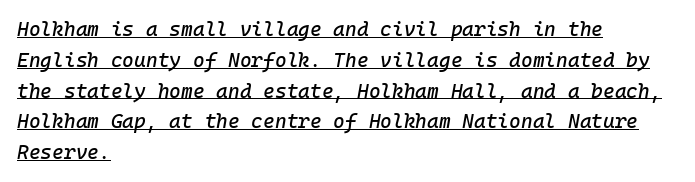
{"italic": "yes", "lean": "right", "slant_degrees": 10, "underline": "yes", "align": "left", "line_spacing": "normal", "line_spacing_ratio": 1.54, "letter_spacing": "normal", "letter_spacing_em": 0.0, "glyph_px": 20}
